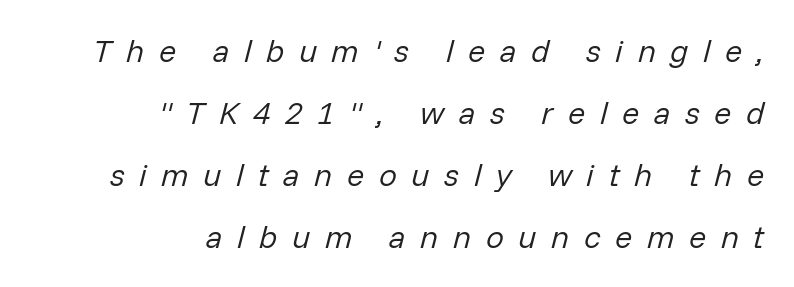
Q: Is the text bold? A: No.
Q: Is the text italic (slanted)? A: Yes, it leans right by about 14 degrees.
Q: Is the text underlined? A: No.
Q: How is the paragraph aligned? A: Right-aligned.
Q: Is the spacing between letters normal or unusually wide? A: Unusually wide.
Q: Is the spacing between lines tight, normal or loose? A: Loose.
Q: Width (condensed, normal, or wide)? A: Normal.
Q: Stroke contrast? A: Low.
Q: x-height? A: Medium.
Q: Monospaced? A: No.
